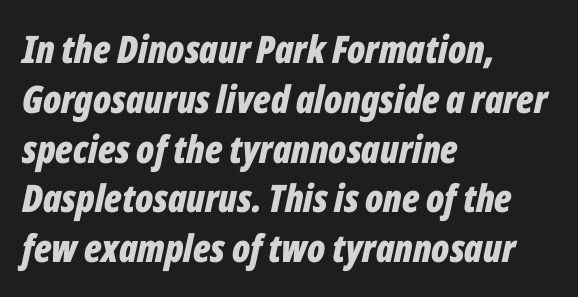
{"italic": "yes", "lean": "right", "slant_degrees": 12, "bold": "yes", "weight": "bold", "width": "condensed", "stroke_contrast": "low", "x_height": "medium", "monospaced": "no", "underline": "no", "align": "left", "line_spacing": "normal", "line_spacing_ratio": 1.31, "letter_spacing": "normal", "letter_spacing_em": 0.0, "glyph_px": 38}
